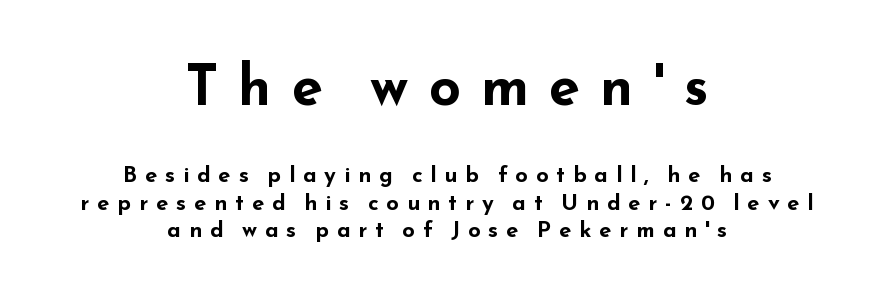
The image shows 56 px bold, wide sans-serif type, upright; set centered, line spacing 1.24x, unusually wide letter spacing (+0.36 em), not underlined; the first (top) block is 2.55x larger; low stroke contrast and a small x-height.
